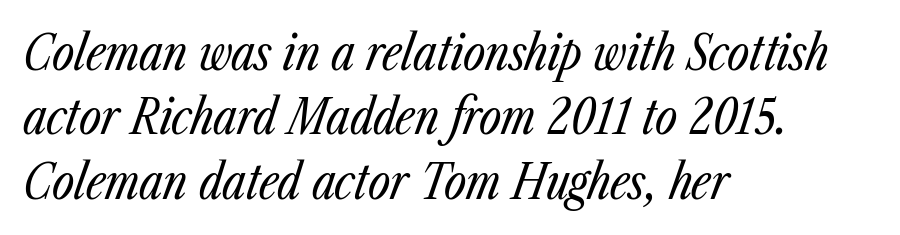
The image shows 48 px regular-weight, condensed type, italic (leaning right); set left-aligned, normal line spacing (1.34x), normal letter spacing, not underlined; low stroke contrast and a medium x-height.
